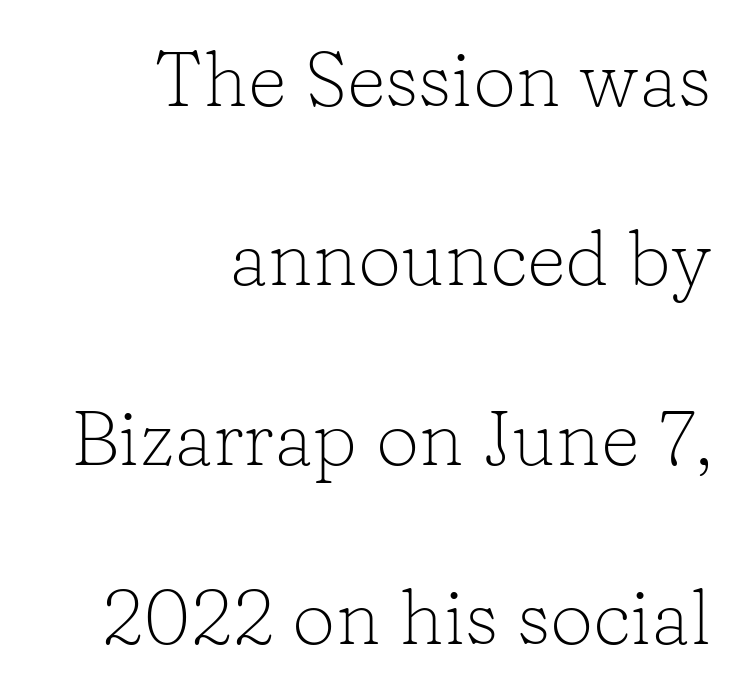
Q: Is the text bold? A: No.
Q: Is the text italic (slanted)? A: No, it is upright.
Q: Is the typeface a serif or a sans-serif typeface? A: Serif.
Q: Is the text underlined? A: No.
Q: How is the paragraph aligned? A: Right-aligned.
Q: Is the spacing between letters normal or unusually wide? A: Normal.
Q: Is the spacing between lines tight, normal or loose? A: Loose.
Q: Width (condensed, normal, or wide)? A: Normal.
Q: Stroke contrast? A: Low.
Q: x-height? A: Medium.
Q: Monospaced? A: No.
